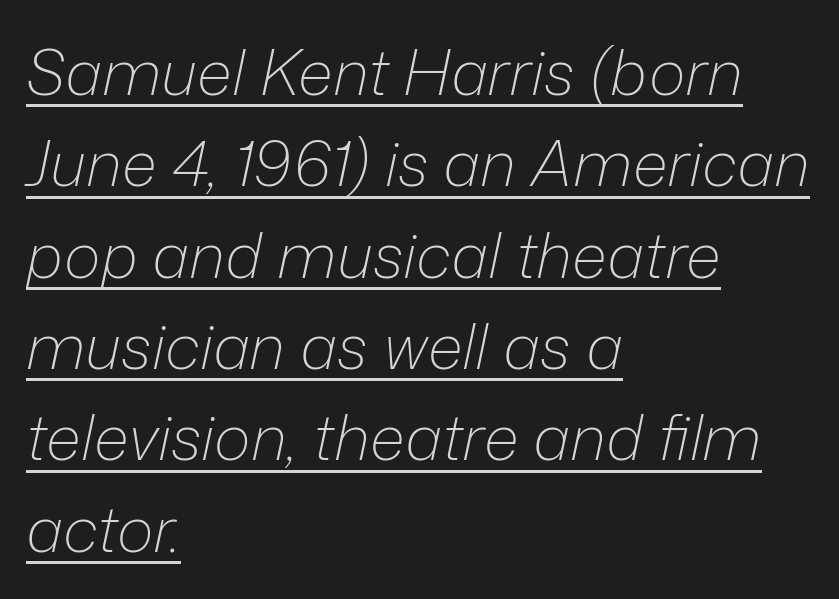
The image shows 63 px light type, italic (leaning right); set left-aligned, normal line spacing (1.45x), normal letter spacing, underlined; low stroke contrast and a medium x-height.
